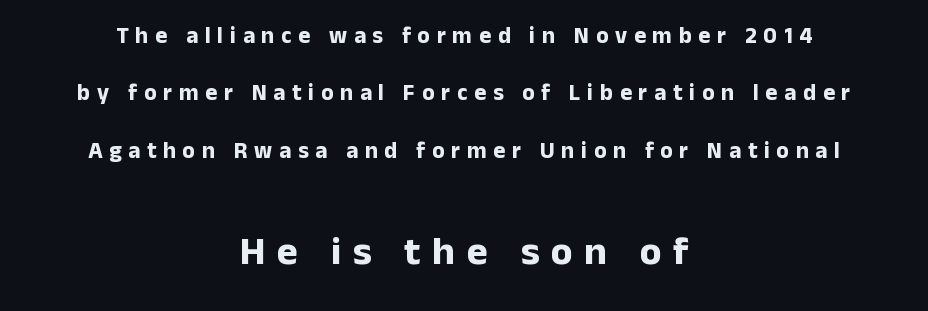
Note the varied advance widths — an 'i' is clearly narrower than an 'm'. The passage shown has open, widely tracked lettering throughout. The rendering positions every line midway between the sides. If you drew a line through each stem, it would be perfectly vertical. Weight: bold. Does the leading feel generous? Absolutely, it's lavish.
